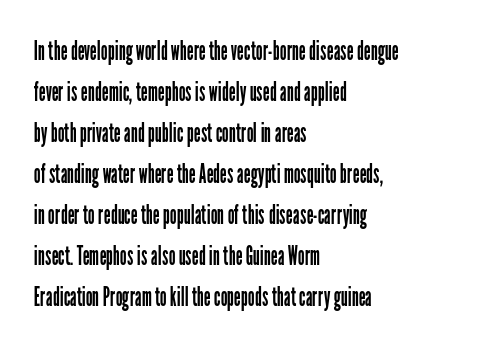
On a weight scale, this lands at 450 or below. The passage shown has conventional tracking throughout. A normal amount of white space separates one row of letters from the next. The rag falls on the right side of this text block.
